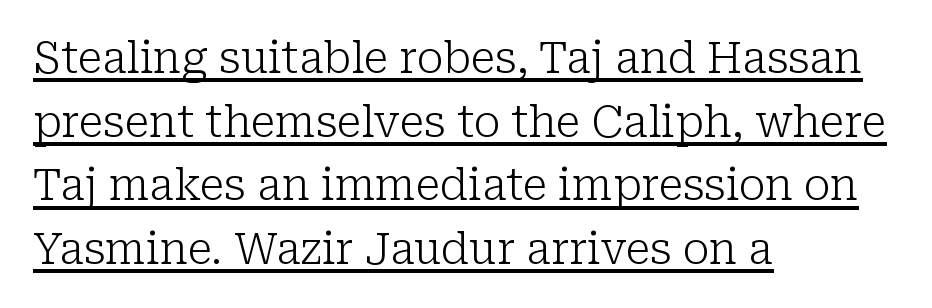
The words here are underlined. Upright lettering throughout. The passage shown is typed in a proportional face where columns would drift. Vertical spacing — default. Ink coverage per letter is moderate at most.
